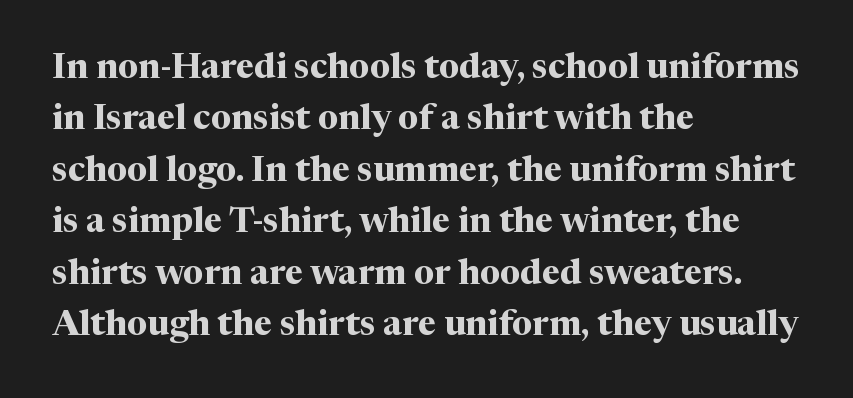
The image shows 35 px bold serif type, upright; set left-aligned, normal line spacing (1.47x), normal letter spacing, not underlined; medium stroke contrast and a medium x-height.
